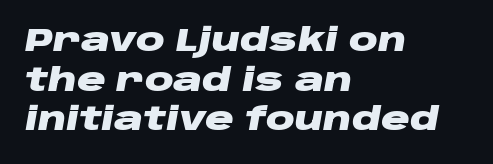
Q: Is the text bold? A: Yes.
Q: Is the text italic (slanted)? A: Yes, it leans right by about 10 degrees.
Q: Is the text underlined? A: No.
Q: How is the paragraph aligned? A: Left-aligned.
Q: Is the spacing between letters normal or unusually wide? A: Normal.
Q: Width (condensed, normal, or wide)? A: Wide.
Q: Stroke contrast? A: Low.
Q: x-height? A: Large.
Q: Monospaced? A: No.
